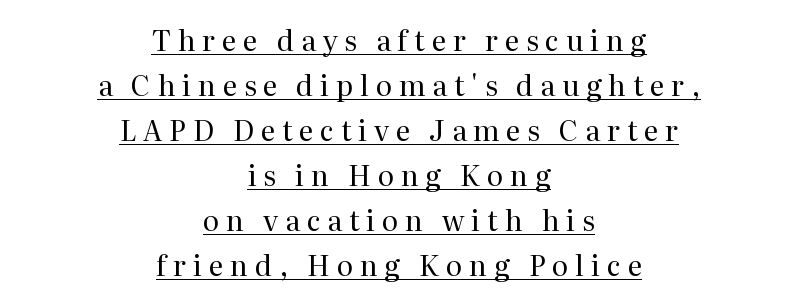
Q: Is the text bold? A: No.
Q: Is the text italic (slanted)? A: No, it is upright.
Q: Is the typeface a serif or a sans-serif typeface? A: Serif.
Q: Is the text underlined? A: Yes.
Q: How is the paragraph aligned? A: Centered.
Q: Is the spacing between letters normal or unusually wide? A: Unusually wide.
Q: Is the spacing between lines tight, normal or loose? A: Normal.
Q: Width (condensed, normal, or wide)? A: Normal.
Q: Stroke contrast? A: Medium.
Q: x-height? A: Medium.
Q: Monospaced? A: No.
